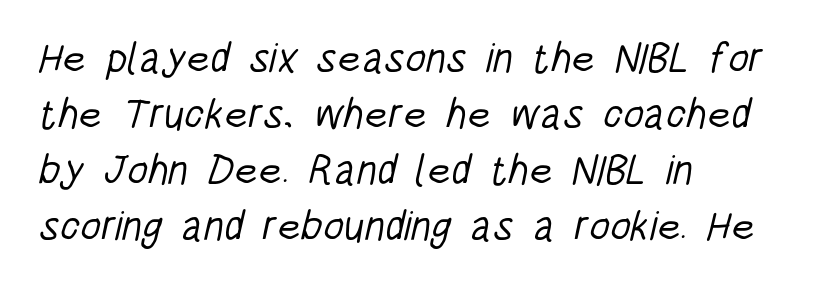
The image shows 42 px light, condensed sans-serif type; set left-aligned, normal line spacing (1.33x), normal letter spacing, not underlined; low stroke contrast and a large x-height.
